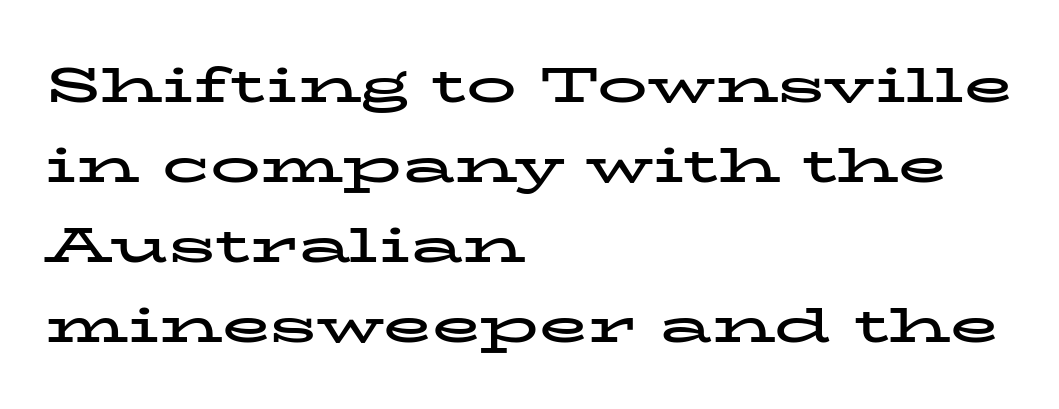
The typesetting leans heavy: a genuine bold. Plain, unruled lines of type. Students, observe: this is what conventionally led text looks like. Teacher's note: observe the even left margin — that is flush-left alignment. Does the type have serifs? Yes, each stem ends in a small foot.
